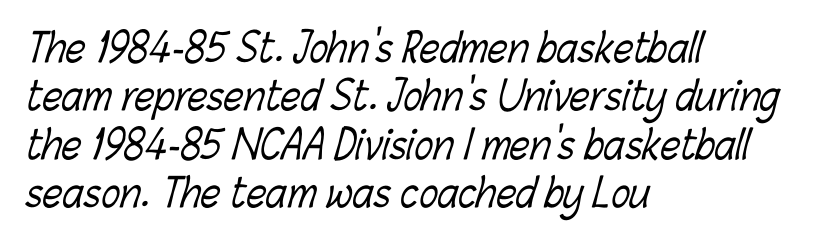
The paragraph has a hard left edge and a soft right edge. The passage shown is typed in a proportional face where columns would drift. Lines of text with bare space underneath. Summary of weight: not heavy and not bold. Tracking value appears to be zero — textbook default spacing.
